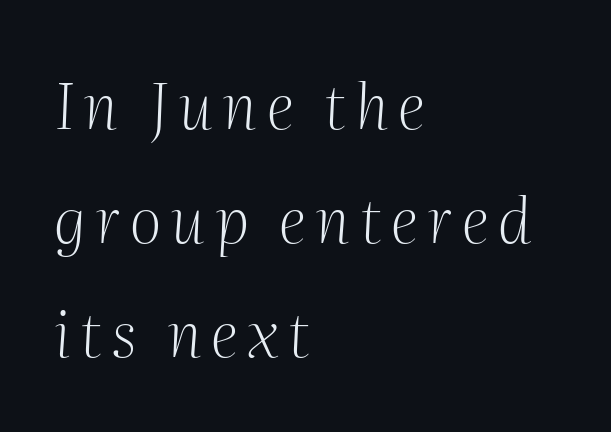
{"serif": "yes", "italic": "yes", "lean": "right", "slant_degrees": 2, "bold": "no", "weight": "light", "width": "normal", "stroke_contrast": "medium", "x_height": "medium", "monospaced": "no", "underline": "no", "align": "left", "line_spacing_ratio": 1.81, "glyph_px": 63}
